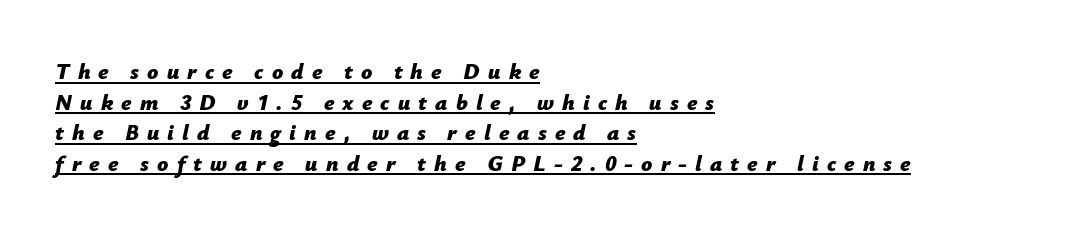
The image shows 22 px bold type, italic (leaning right); set left-aligned, normal line spacing (1.39x), unusually wide letter spacing (+0.37 em), underlined.
